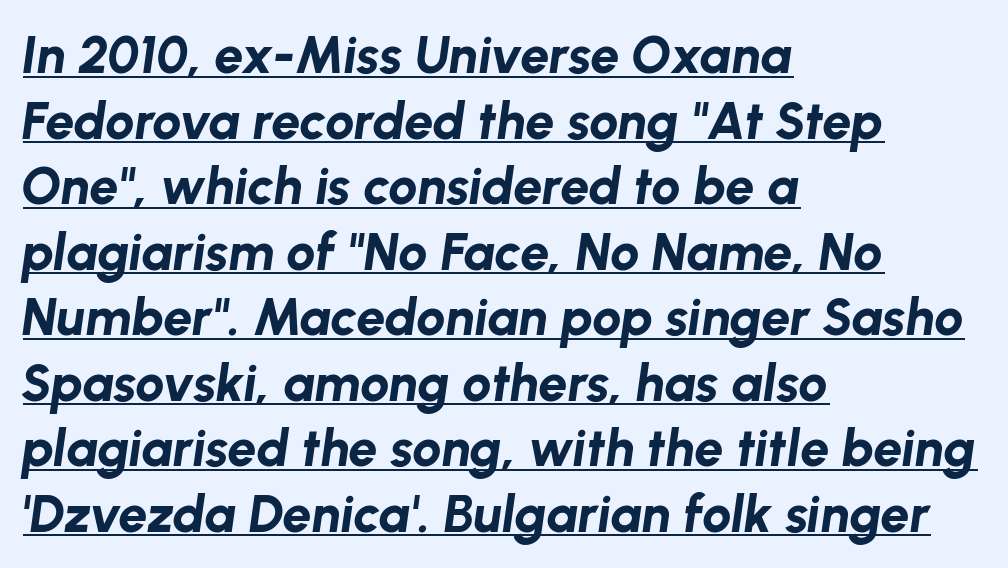
{"italic": "yes", "lean": "right", "slant_degrees": 8, "bold": "yes", "weight": "bold", "width": "normal", "stroke_contrast": "low", "x_height": "medium", "monospaced": "no", "underline": "yes", "align": "left", "line_spacing": "normal", "line_spacing_ratio": 1.26, "letter_spacing": "normal", "letter_spacing_em": 0.0, "glyph_px": 52}
